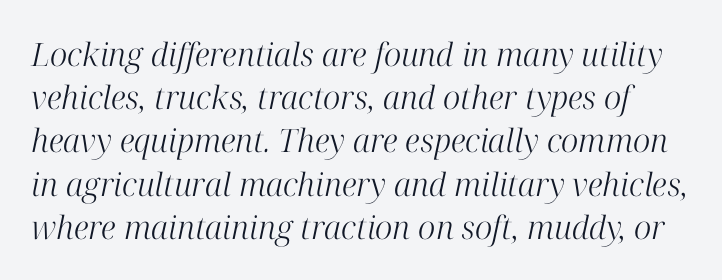
Q: Is the text bold? A: No.
Q: Is the text italic (slanted)? A: Yes, it leans right by about 12 degrees.
Q: Is the typeface a serif or a sans-serif typeface? A: Serif.
Q: Is the text underlined? A: No.
Q: Is the spacing between letters normal or unusually wide? A: Normal.
Q: Is the spacing between lines tight, normal or loose? A: Normal.
Q: Width (condensed, normal, or wide)? A: Normal.
Q: Stroke contrast? A: High.
Q: x-height? A: Medium.
Q: Monospaced? A: No.
